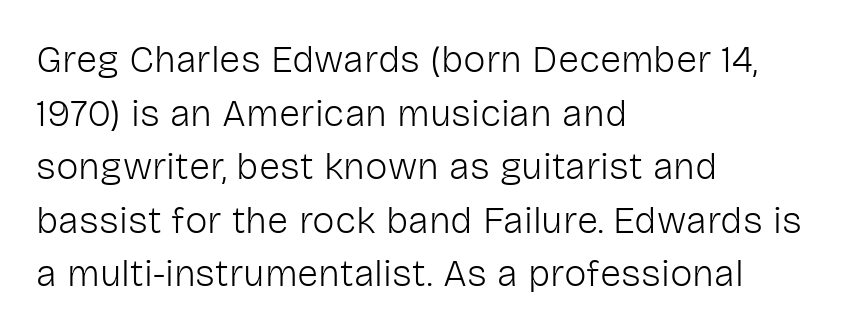
Students, note that the glyphs here touch the page at normal intervals. The rendering anchors every line to the left-hand side. Horizontal bands of white between lines are of average thickness. Style check: upright. The strokes are not fattened; the text isn't bold. You can tell from the bare stems that sans-serif type was used.
